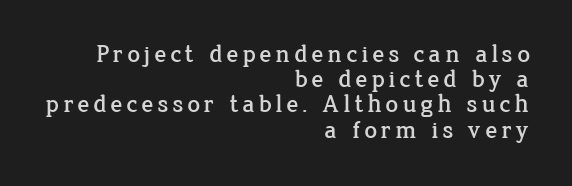
The image shows 25 px text type, upright; set right-aligned, tight line spacing (1.01x), not underlined.
